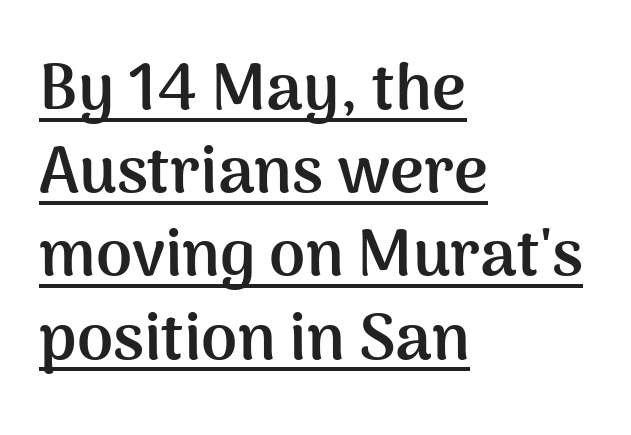
The image shows 65 px semibold sans-serif type, upright; set left-aligned, normal line spacing (1.28x), normal letter spacing, underlined; medium stroke contrast and a medium x-height.
